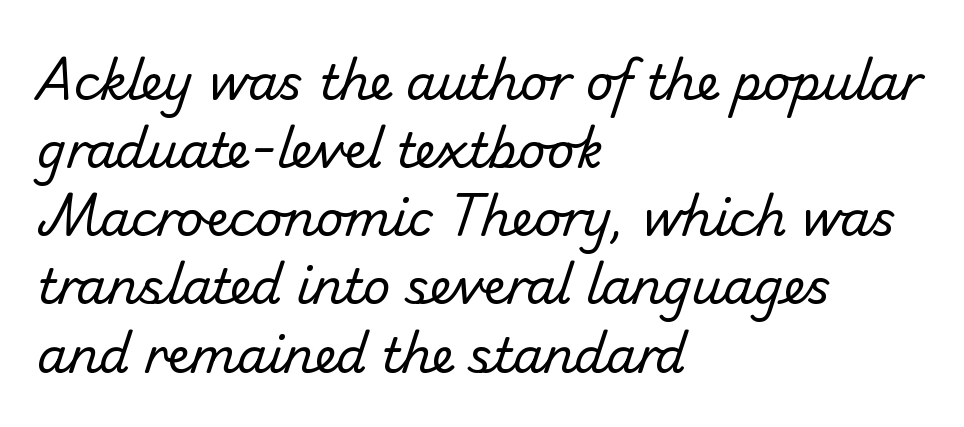
The image shows 48 px regular-weight sans-serif type; set left-aligned, normal line spacing (1.42x), normal letter spacing, not underlined; low stroke contrast and a small x-height.
